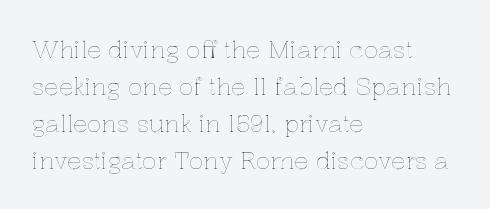
{"italic": "no", "underline": "no", "align": "left", "line_spacing": "normal", "line_spacing_ratio": 1.54, "letter_spacing": "normal", "letter_spacing_em": 0.0, "glyph_px": 24}
